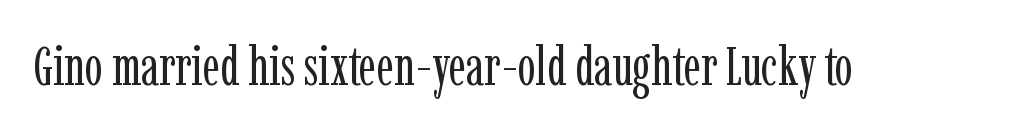
{"serif": "yes", "italic": "no", "bold": "no", "weight": "regular", "width": "condensed", "stroke_contrast": "low", "x_height": "medium", "monospaced": "no", "underline": "no", "letter_spacing": "normal", "letter_spacing_em": 0.0, "glyph_px": 54}
